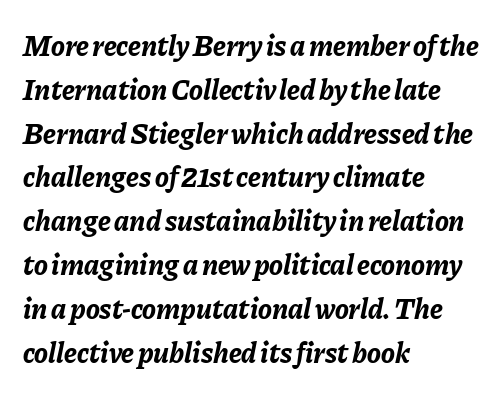
Looks like regular typesetting: each glyph gets only the width it needs. In terms of leading, this rendering sits right in the middle. Style check: oblique. Students, note that the glyphs here touch the page at normal intervals. The foot of each line stays bare and open. Weight: bold.
